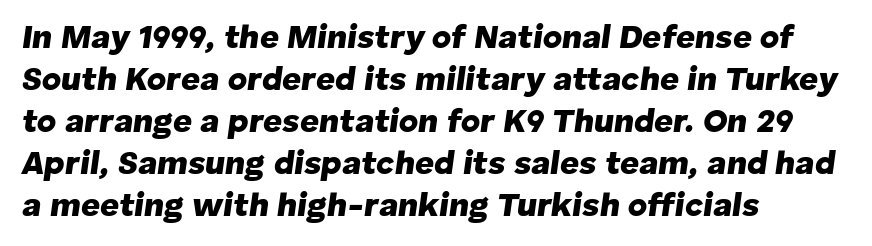
Q: Is the text bold? A: Yes.
Q: Is the text italic (slanted)? A: Yes, it leans right by about 8 degrees.
Q: Is the text underlined? A: No.
Q: How is the paragraph aligned? A: Left-aligned.
Q: Is the spacing between letters normal or unusually wide? A: Normal.
Q: Is the spacing between lines tight, normal or loose? A: Normal.
Q: Width (condensed, normal, or wide)? A: Normal.
Q: Stroke contrast? A: Low.
Q: x-height? A: Medium.
Q: Monospaced? A: No.
